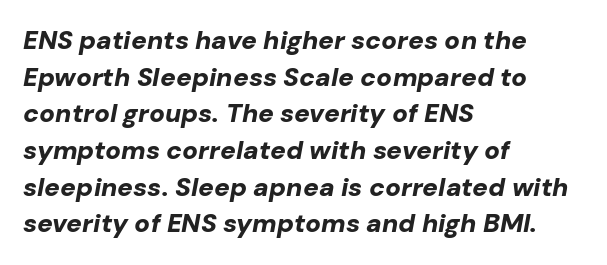
The image shows 26 px bold type, italic (leaning right); set left-aligned, normal line spacing (1.41x), normal letter spacing, not underlined.
